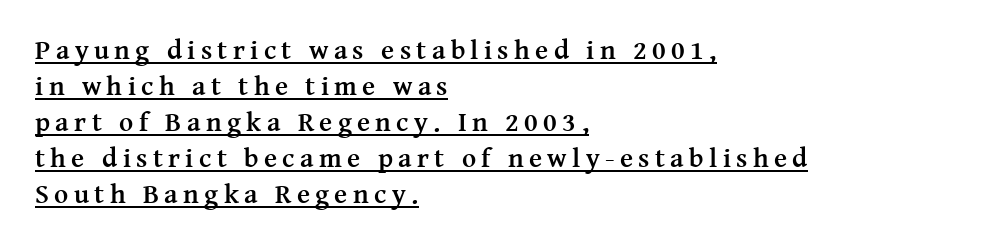
{"italic": "no", "bold": "yes", "underline": "yes", "align": "left", "line_spacing": "normal", "line_spacing_ratio": 1.33, "letter_spacing": "wide", "letter_spacing_em": 0.2, "glyph_px": 27}
